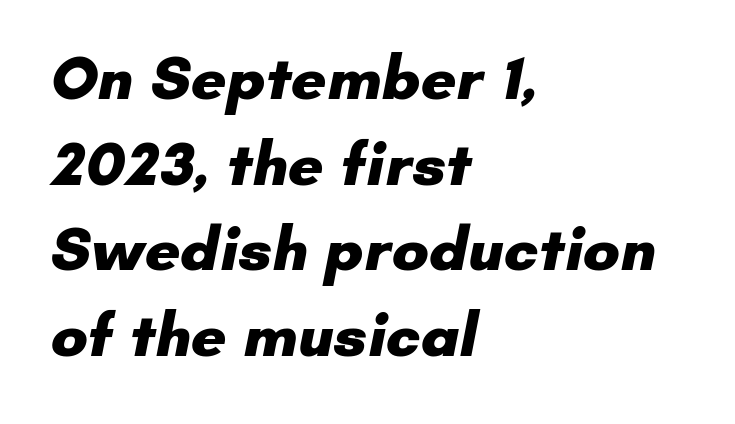
The passage shown stacks its lines at a standard gap. The face used here is proportionally spaced, like ordinary book or web type. Each row of text sits above clean, open space. Classification — sans serif. Inter-character spacing is left at the font's built-in metrics.
